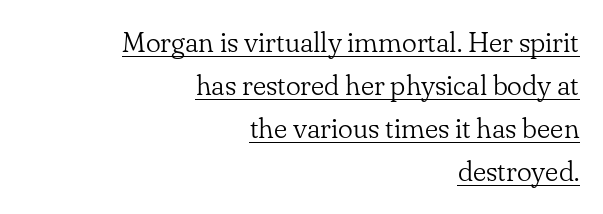
Q: Is the text bold? A: No.
Q: Is the text italic (slanted)? A: No, it is upright.
Q: Is the typeface a serif or a sans-serif typeface? A: Serif.
Q: Is the text underlined? A: Yes.
Q: How is the paragraph aligned? A: Right-aligned.
Q: Is the spacing between letters normal or unusually wide? A: Normal.
Q: Is the spacing between lines tight, normal or loose? A: Normal.
Q: Width (condensed, normal, or wide)? A: Normal.
Q: Stroke contrast? A: Low.
Q: x-height? A: Small.
Q: Monospaced? A: No.
